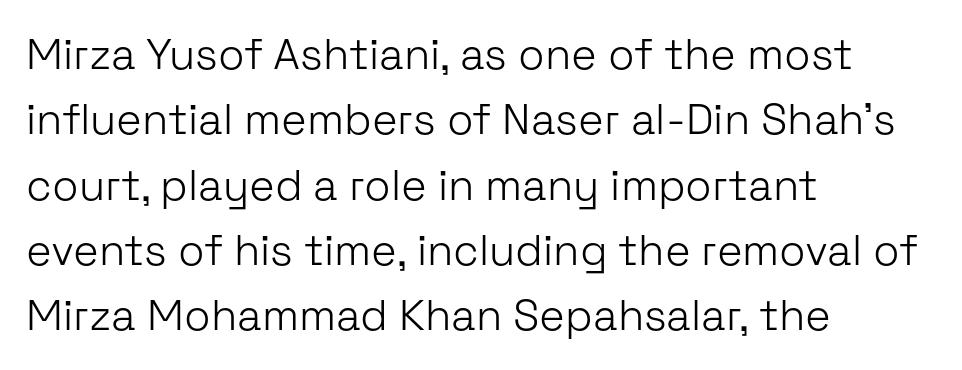
{"serif": "no", "italic": "no", "bold": "no", "weight": "light", "width": "normal", "stroke_contrast": "low", "x_height": "medium", "monospaced": "no", "underline": "no", "align": "left", "line_spacing": "normal", "line_spacing_ratio": 1.52, "letter_spacing": "normal", "letter_spacing_em": 0.0, "glyph_px": 43}
